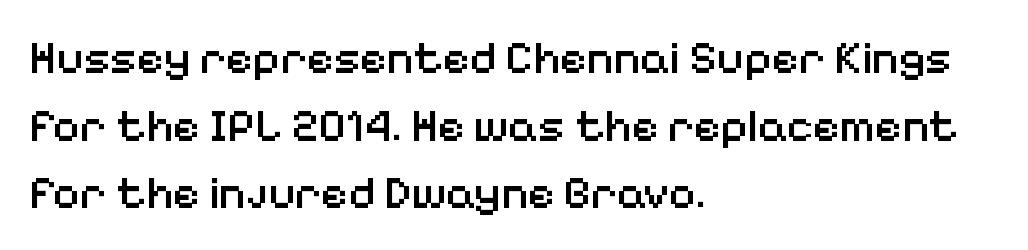
The image shows 46 px semibold sans-serif type, upright; set left-aligned, normal line spacing (1.47x), normal letter spacing, not underlined; low stroke contrast and a medium x-height.
